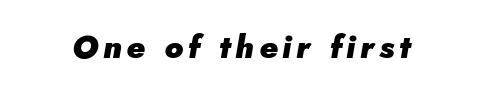
{"italic": "yes", "lean": "right", "slant_degrees": 5, "bold": "yes", "weight": "heavy", "width": "normal", "stroke_contrast": "low", "x_height": "small", "monospaced": "no", "underline": "no", "glyph_px": 32}
